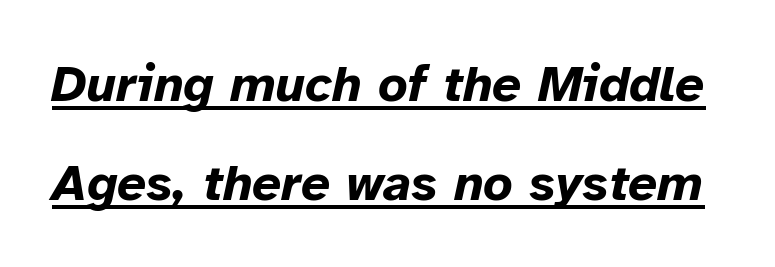
The lines are spread far apart with generous leading. On the weight axis this lands at bold, roughly 700. Notice how a bar underscores the lettering throughout. Think of a printed novel: that variable character pitch is what you see here. Is the letter spacing exaggerated? No — it looks like the ordinary default. The text carries the slant typical of an italic or oblique font.
